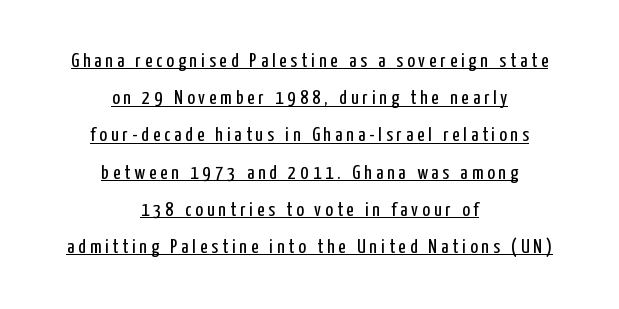
These lines stack symmetrically, like a column narrowing and widening about its center. Designer's note — italics off, roman on. Heft: none added — not bold. Someone cranked the tracking dial way up on this one. These characters rest on top of a visible drawn line.
